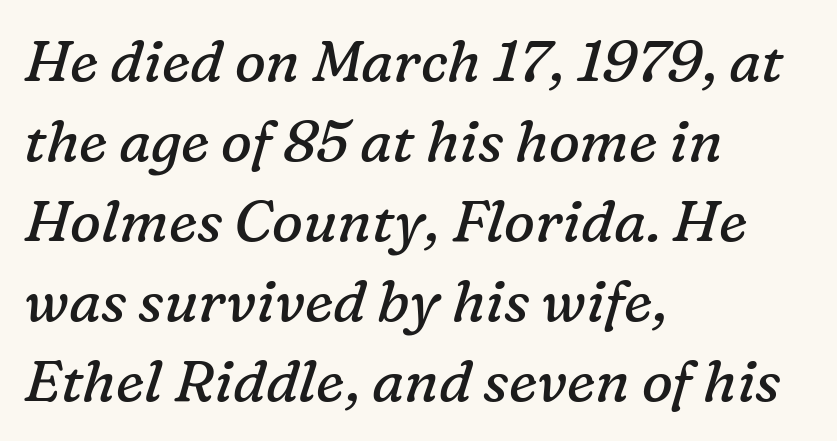
{"serif": "yes", "italic": "yes", "lean": "right", "slant_degrees": 16, "bold": "no", "weight": "regular", "width": "normal", "stroke_contrast": "low", "x_height": "medium", "monospaced": "no", "underline": "no", "align": "left", "line_spacing": "normal", "line_spacing_ratio": 1.38, "letter_spacing": "normal", "letter_spacing_em": 0.0, "glyph_px": 58}
